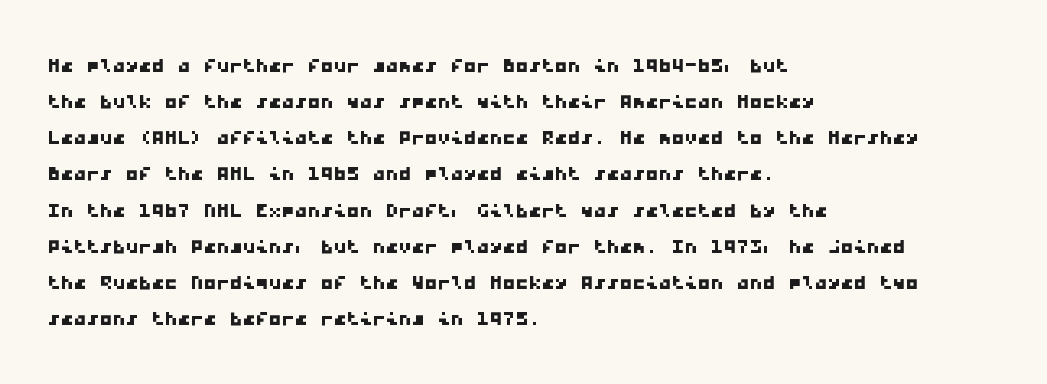
Visually the block forms a straight wall on the left and a jagged coastline on the right. These lines sit exactly where default settings would place them. This rendering leaves character spacing at its baseline value. Decoration check: the copy has no underline.
